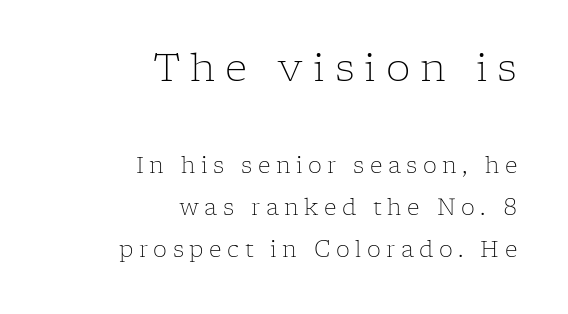
{"serif": "yes", "italic": "no", "bold": "no", "weight": "light", "width": "normal", "stroke_contrast": "low", "x_height": "medium", "monospaced": "no", "underline": "no", "align": "right", "line_spacing": "loose", "line_spacing_ratio": 1.9, "letter_spacing": "wide", "letter_spacing_em": 0.25, "larger_block": "first", "size_ratio": 1.77, "glyph_px": 39}
